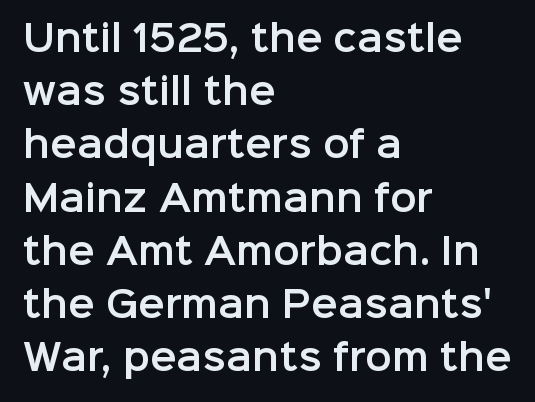
{"serif": "no", "italic": "no", "width": "normal", "stroke_contrast": "low", "x_height": "medium", "monospaced": "no", "underline": "no", "align": "left", "line_spacing": "normal", "line_spacing_ratio": 1.52, "letter_spacing": "normal", "letter_spacing_em": 0.0, "glyph_px": 35}
